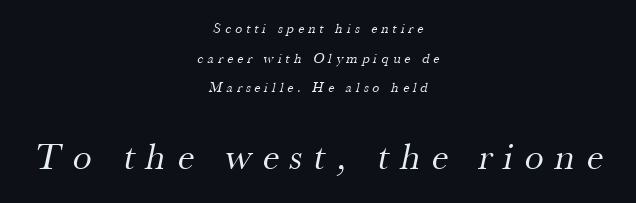
{"serif": "yes", "bold": "no", "weight": "regular", "width": "normal", "stroke_contrast": "medium", "x_height": "small", "monospaced": "no", "underline": "no", "align": "center", "line_spacing": "loose", "line_spacing_ratio": 2.12, "letter_spacing": "wide", "letter_spacing_em": 0.3, "larger_block": "second", "size_ratio": 2.71, "glyph_px": 38}
